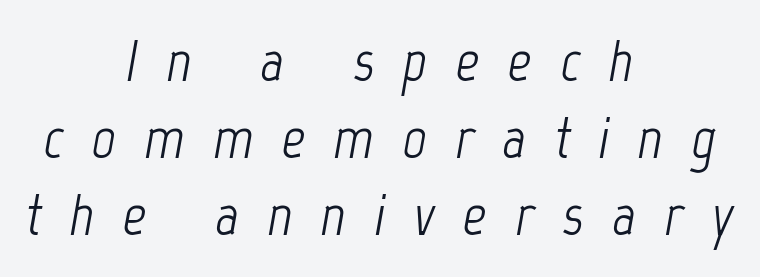
The image shows 58 px light, condensed type, italic (leaning right); set centered, normal line spacing (1.33x), unusually wide letter spacing (+0.49 em), not underlined; low stroke contrast and a medium x-height.
